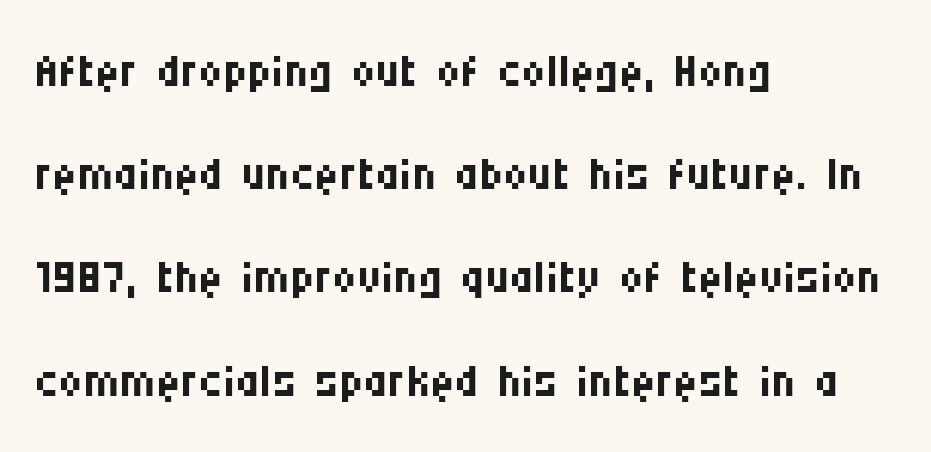
The image shows 67 px regular-weight, condensed sans-serif type, upright; set left-aligned, normal line spacing (1.54x), normal letter spacing, not underlined; medium stroke contrast and a large x-height.
